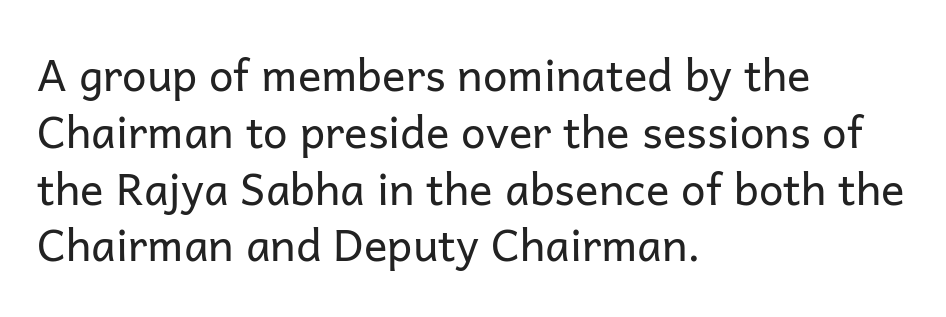
The weight tops out at a normal text grade. A clean baseline with only descenders dipping below it. Varying glyph widths throughout — classic text-font behaviour. The ragged edge is on the right, which tells us the setting is flush left.
